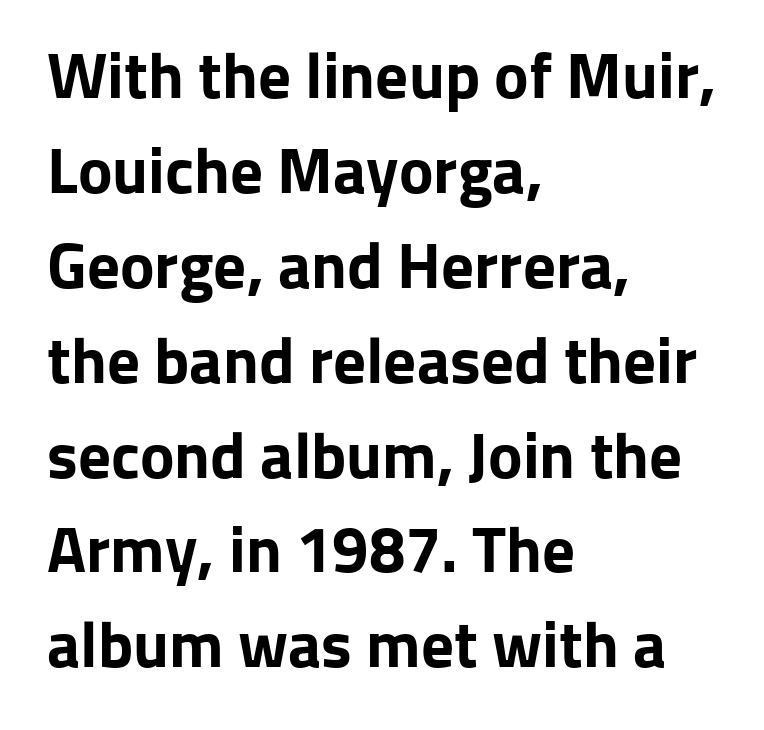
The font's upright variant was chosen for this text. Clear beneath every line of the passage. Heft: maximum for text — a bold. The face used here is rendered with its standard letterfit. Spacing verdict: proportional, widths tailored to each character.
